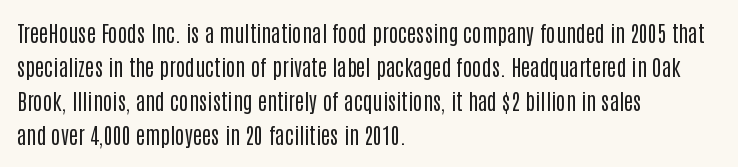
The image shows 22 px text type, upright; set left-aligned, normal line spacing (1.55x), normal letter spacing, not underlined.
